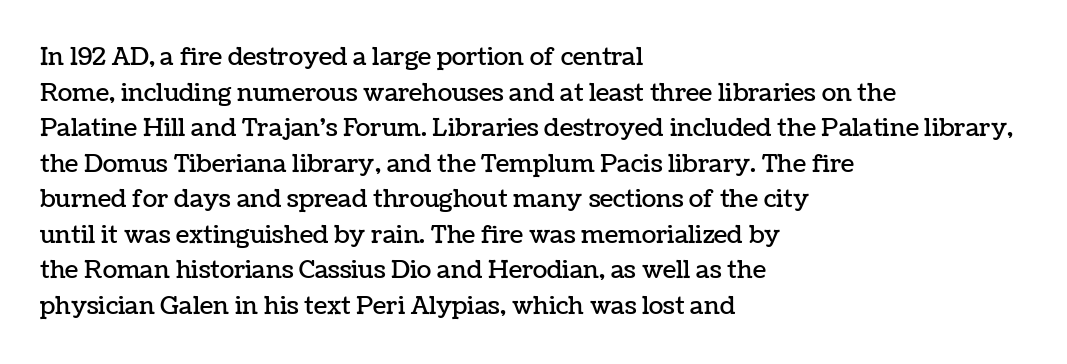
The lettering holds an erect, upright posture throughout. Inter-character spacing is left at the font's built-in metrics. The glyphs are unaccompanied by any horizontal stroke below them. Horizontal alignment here is leftward, the default for most running prose. Is there much room between lines? A standard amount, neither cramped nor airy.
